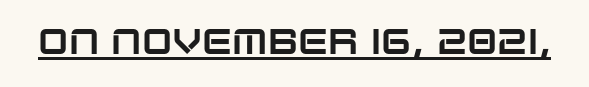
The image shows 36 px sans-serif type, upright; set normal letter spacing, underlined; low stroke contrast and a large x-height.
